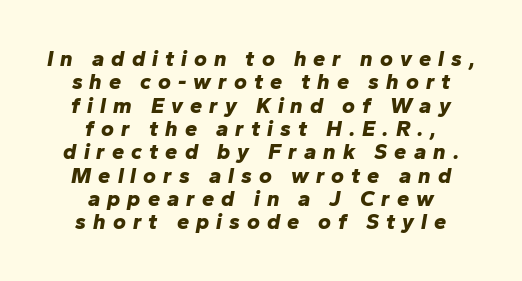
Q: Is the text bold? A: Yes.
Q: Is the text italic (slanted)? A: Yes, it leans right by about 10 degrees.
Q: Is the text underlined? A: No.
Q: How is the paragraph aligned? A: Centered.
Q: Is the spacing between letters normal or unusually wide? A: Unusually wide.
Q: Is the spacing between lines tight, normal or loose? A: Tight.
